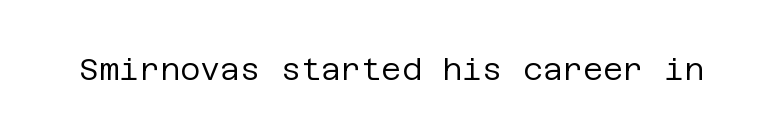
Q: Is the text bold? A: No.
Q: Is the text italic (slanted)? A: No, it is upright.
Q: Is the typeface a serif or a sans-serif typeface? A: Sans-serif.
Q: Is the text underlined? A: No.
Q: Is the spacing between letters normal or unusually wide? A: Normal.
Q: Width (condensed, normal, or wide)? A: Normal.
Q: Stroke contrast? A: Low.
Q: x-height? A: Large.
